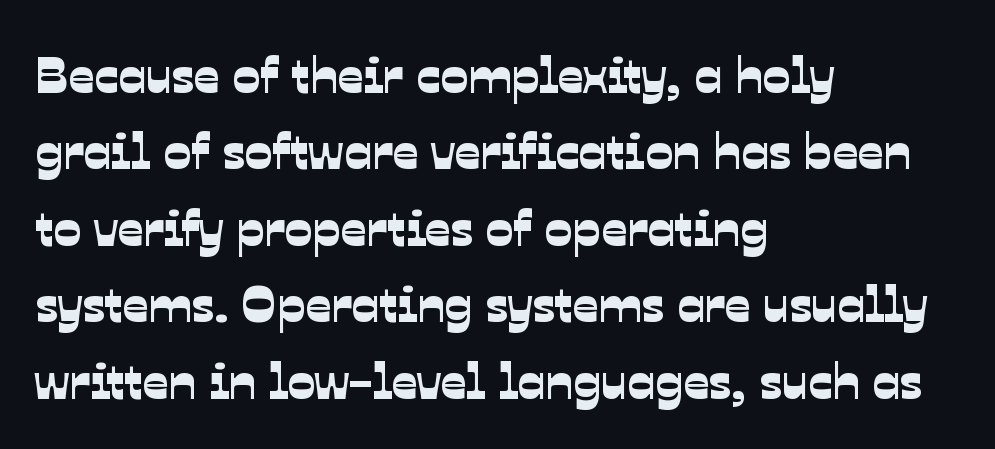
Q: Is the typeface a serif or a sans-serif typeface? A: Sans-serif.
Q: Is the text underlined? A: No.
Q: How is the paragraph aligned? A: Left-aligned.
Q: Is the spacing between letters normal or unusually wide? A: Normal.
Q: Is the spacing between lines tight, normal or loose? A: Normal.
Q: Width (condensed, normal, or wide)? A: Normal.
Q: Stroke contrast? A: Low.
Q: x-height? A: Medium.
Q: Monospaced? A: No.
